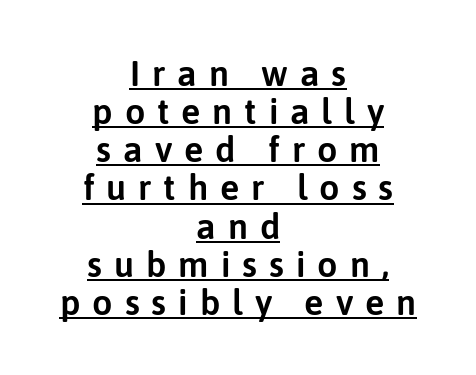
Q: Is the text italic (slanted)? A: No, it is upright.
Q: Is the typeface a serif or a sans-serif typeface? A: Sans-serif.
Q: Is the text underlined? A: Yes.
Q: How is the paragraph aligned? A: Centered.
Q: Is the spacing between letters normal or unusually wide? A: Unusually wide.
Q: Is the spacing between lines tight, normal or loose? A: Tight.
Q: Width (condensed, normal, or wide)? A: Normal.
Q: Stroke contrast? A: Low.
Q: x-height? A: Medium.
Q: Monospaced? A: No.
